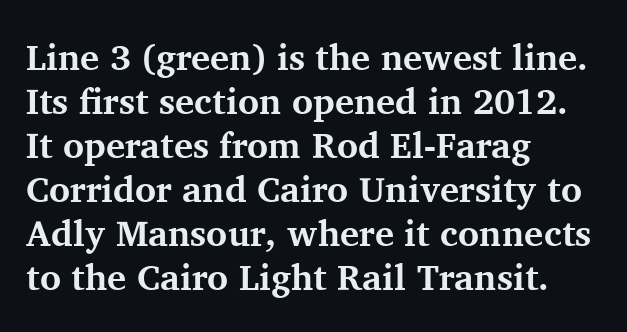
Strong, thick strokes mark this as bold type. These lines keep a tight, regular rhythm from letter to letter. Note: serifs present on the glyphs. Any mark beneath the type? The region is blank. Is this a fixed-width face? No — the glyphs have proportional, varying widths. Every stem runs plumb, perpendicular to the baseline.
